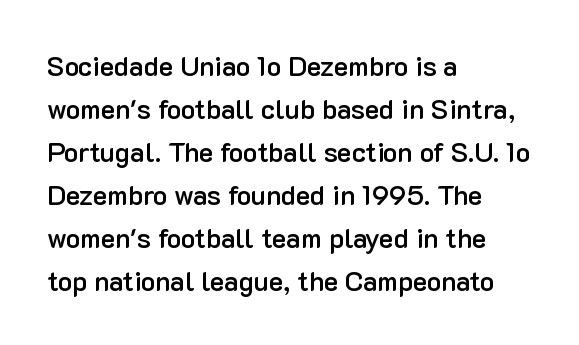
Decoration check: the copy has no underline. A classic flush-left, rag-right setting is used for this passage. Notice how descenders clear the ascenders below comfortably — that's standard leading. Tracking value appears to be zero — textbook default spacing.
